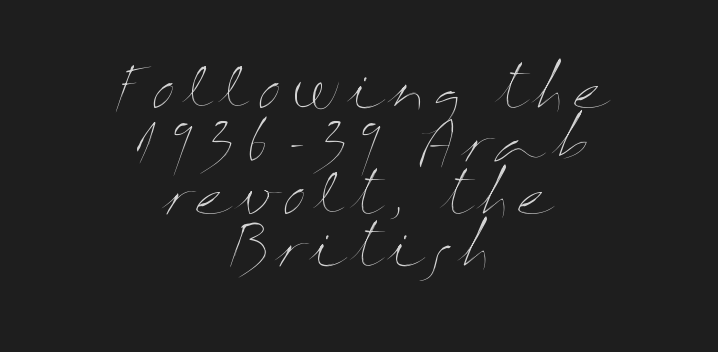
The image shows 55 px thin, wide type; set centered, tight line spacing (0.96x), not underlined; medium stroke contrast and a medium x-height.
